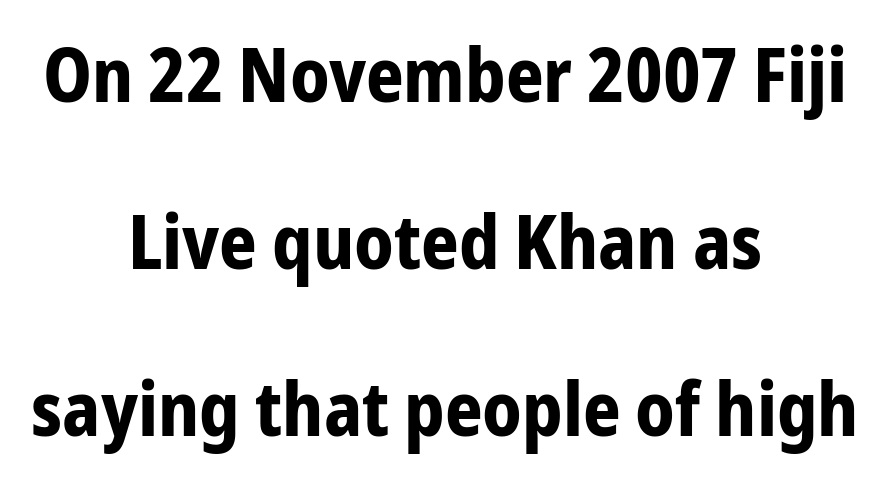
The image shows 74 px bold, condensed sans-serif type, upright; set centered, loose line spacing (2.26x), normal letter spacing, not underlined; low stroke contrast and a medium x-height.
